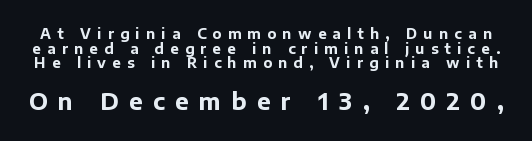
{"italic": "no", "bold": "yes", "underline": "no", "line_spacing": "tight", "line_spacing_ratio": 1.05, "letter_spacing": "wide", "letter_spacing_em": 0.45, "larger_block": "second", "size_ratio": 1.64, "glyph_px": 23}
